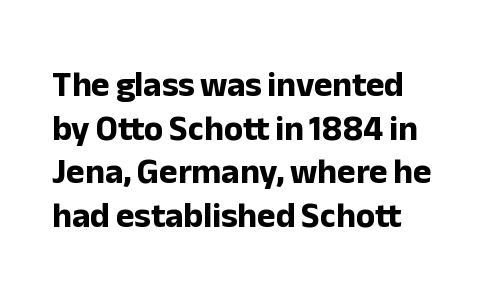
The words here are not underlined. Do the characters align in a grid? No, the font is proportional. The block of text has a typical density, with ordinary space between rows. The type family on display is of the sans-serif kind. This is the regular roman posture of the typeface.
